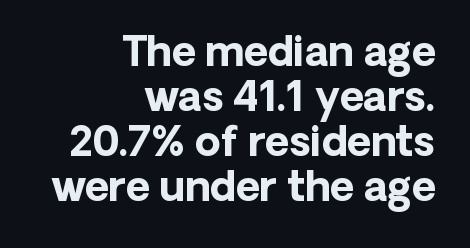
The lines are packed closely together with very little leading. Looks like regular typesetting: each glyph gets only the width it needs. This is heavy type, rendered in bold. The foot of each line stays bare and open. These lines are set flush right with a ragged left edge.
